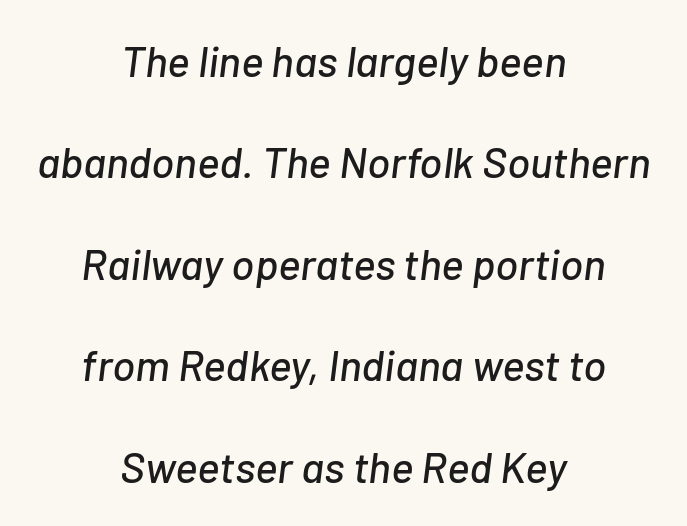
The image shows 43 px text type, italic (leaning right); set centered, loose line spacing (2.36x), normal letter spacing, not underlined; low stroke contrast and a medium x-height.
